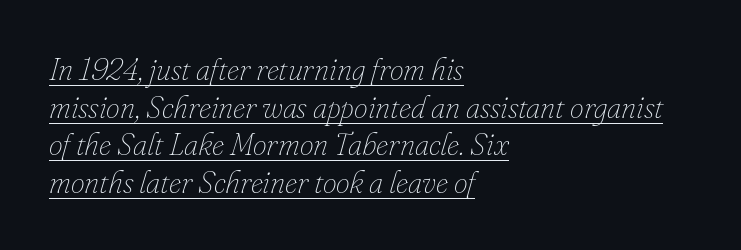
The image shows 31 px thin type, italic (leaning right); set left-aligned, line spacing 1.21x, normal letter spacing, underlined; low stroke contrast and a small x-height.
